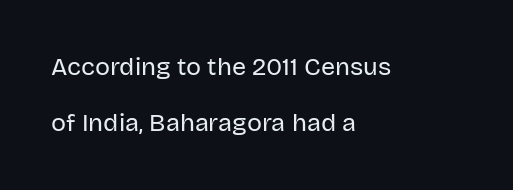
The rag falls on the right side of this text block. Compared with typical body copy, the letter spacing here is the same. When letters stand straight like this, we call the style roman or upright. A great deal of white space separates one row of letters from the next. This reads as an unemphasized weight, regular at the heaviest. The string is rendered with underlining switched off.
